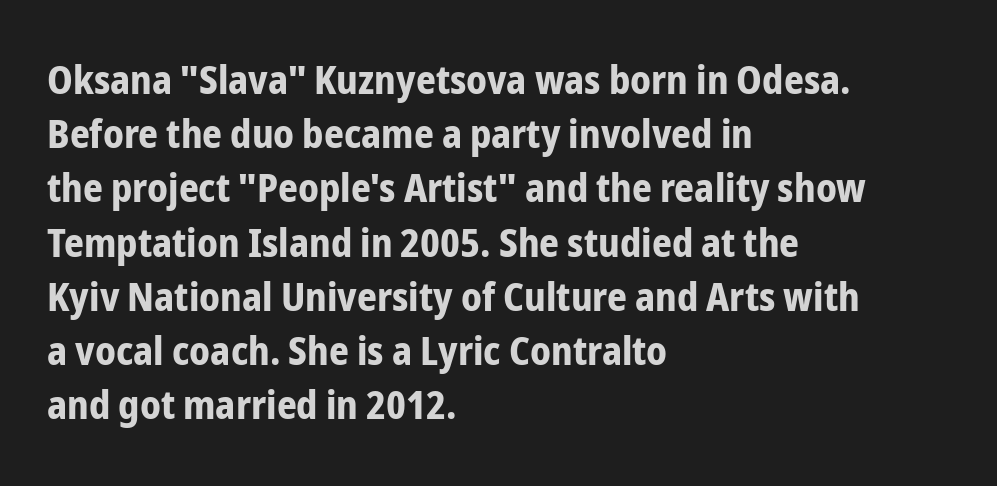
{"serif": "no", "italic": "no", "bold": "yes", "weight": "bold", "width": "condensed", "stroke_contrast": "low", "x_height": "medium", "monospaced": "no", "underline": "no", "align": "left", "line_spacing": "normal", "line_spacing_ratio": 1.39, "letter_spacing": "normal", "letter_spacing_em": 0.0, "glyph_px": 39}
